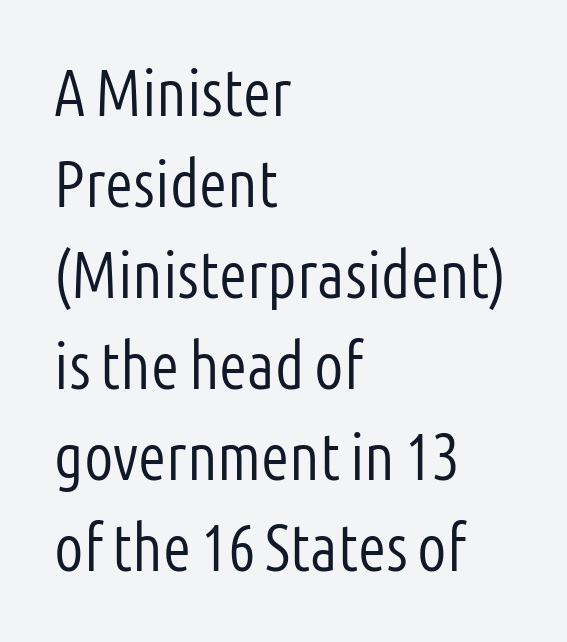
{"serif": "no", "italic": "no", "bold": "no", "weight": "light", "width": "condensed", "stroke_contrast": "low", "x_height": "medium", "monospaced": "no", "underline": "no", "align": "left", "line_spacing": "normal", "line_spacing_ratio": 1.4, "letter_spacing": "normal", "letter_spacing_em": 0.0, "glyph_px": 65}
